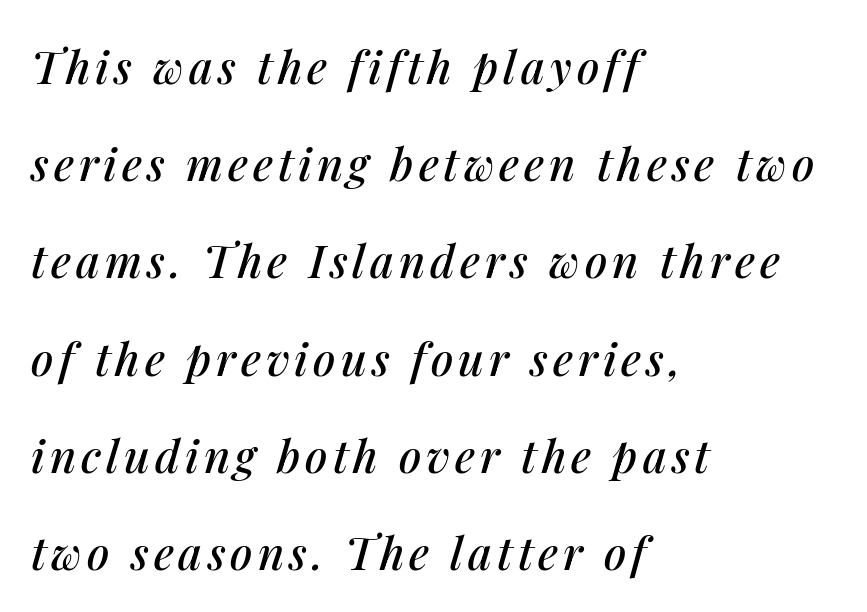
{"italic": "yes", "lean": "right", "slant_degrees": 14, "width": "normal", "stroke_contrast": "medium", "x_height": "medium", "monospaced": "no", "underline": "no", "align": "left", "line_spacing": "loose", "line_spacing_ratio": 2.16, "glyph_px": 45}
